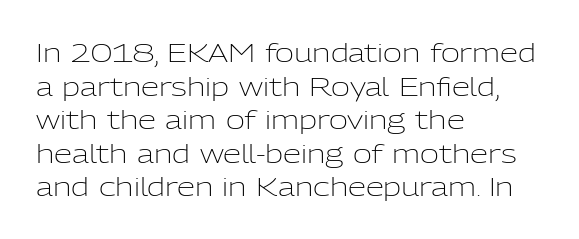
{"italic": "no", "bold": "no", "underline": "no", "align": "left", "line_spacing": "normal", "line_spacing_ratio": 1.29, "letter_spacing": "normal", "letter_spacing_em": 0.0, "glyph_px": 26}
